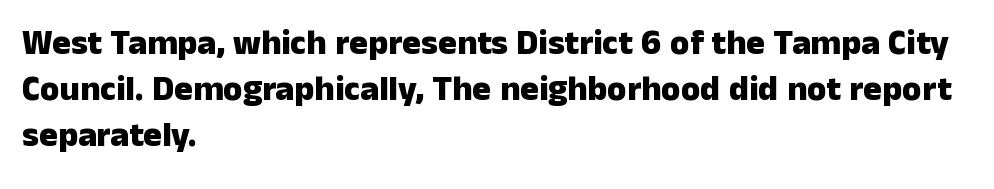
The image shows 35 px heavy sans-serif type, upright; set left-aligned, normal line spacing (1.31x), normal letter spacing, not underlined; low stroke contrast and a medium x-height.
